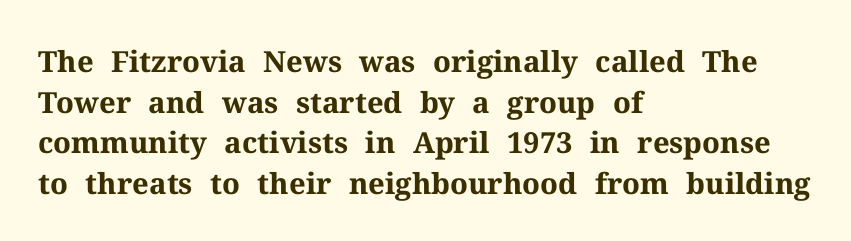
Q: Is the text bold? A: Yes.
Q: Is the text italic (slanted)? A: No, it is upright.
Q: Is the typeface a serif or a sans-serif typeface? A: Serif.
Q: Is the text underlined? A: No.
Q: How is the paragraph aligned? A: Left-aligned.
Q: Is the spacing between letters normal or unusually wide? A: Normal.
Q: Is the spacing between lines tight, normal or loose? A: Normal.
Q: Width (condensed, normal, or wide)? A: Normal.
Q: Stroke contrast? A: Medium.
Q: x-height? A: Medium.
Q: Monospaced? A: No.
